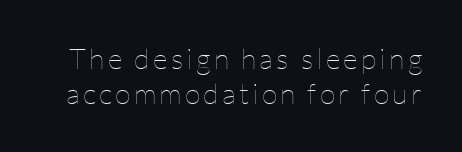
{"italic": "no", "bold": "no", "weight": "thin", "width": "normal", "stroke_contrast": "low", "x_height": "medium", "monospaced": "no", "underline": "no", "line_spacing_ratio": 1.21, "glyph_px": 29}
